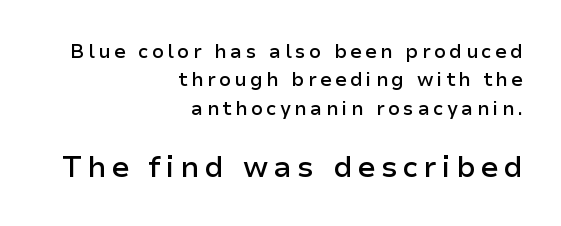
The image shows 29 px semibold sans-serif type, upright; set right-aligned, normal line spacing (1.5x), not underlined; the second (bottom) block is 1.53x larger; low stroke contrast and a medium x-height.
